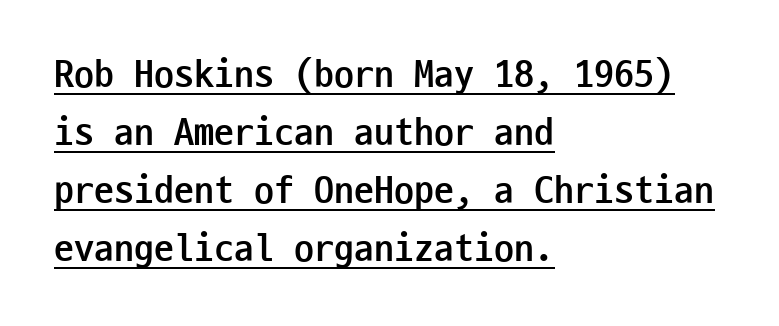
{"serif": "no", "italic": "no", "bold": "yes", "weight": "semibold", "width": "condensed", "stroke_contrast": "low", "x_height": "medium", "monospaced": "yes", "underline": "yes", "align": "left", "line_spacing": "normal", "line_spacing_ratio": 1.45, "letter_spacing": "normal", "letter_spacing_em": 0.0, "glyph_px": 40}
